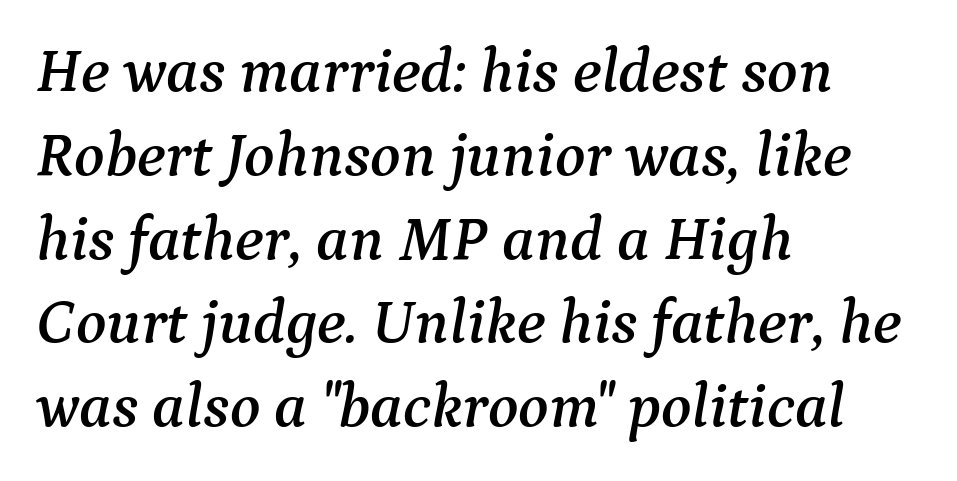
Inter-character spacing is left at the font's built-in metrics. Each row of text sits above clean, open space. The glyphs look as if they've been sheared to an angle. Character widths vary here, with narrow letters taking less room than wide ones. How would I describe the line gaps? Plain and ordinary.
